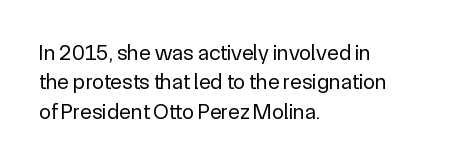
Q: Is the text bold? A: No.
Q: Is the text italic (slanted)? A: No, it is upright.
Q: Is the text underlined? A: No.
Q: How is the paragraph aligned? A: Left-aligned.
Q: Is the spacing between letters normal or unusually wide? A: Normal.
Q: Is the spacing between lines tight, normal or loose? A: Normal.
